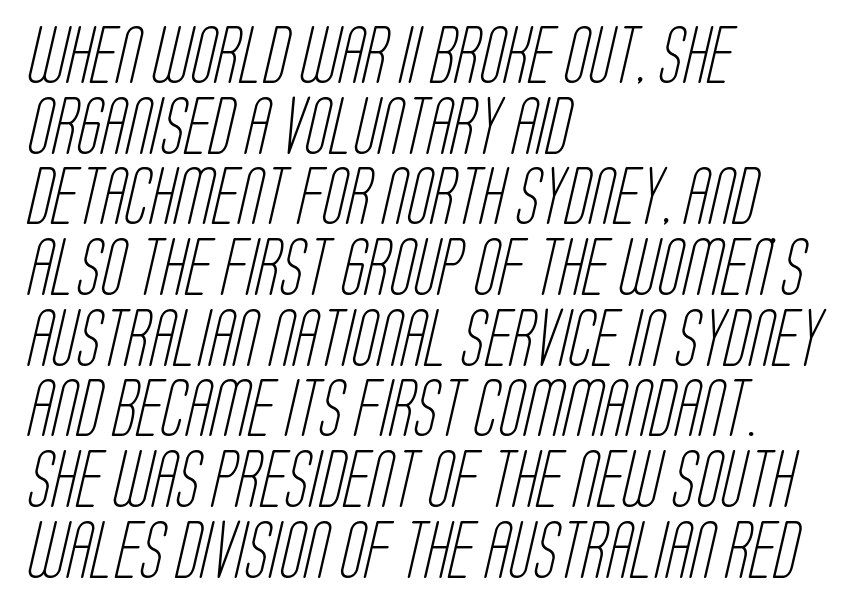
The weight would be labelled regular, book, light, or lighter still. Think of a printed novel: that variable character pitch is what you see here. This rendering employs a face without finishing strokes, i.e., a sans-serif. The letters sit at their default tracking, neither squeezed nor spread.
